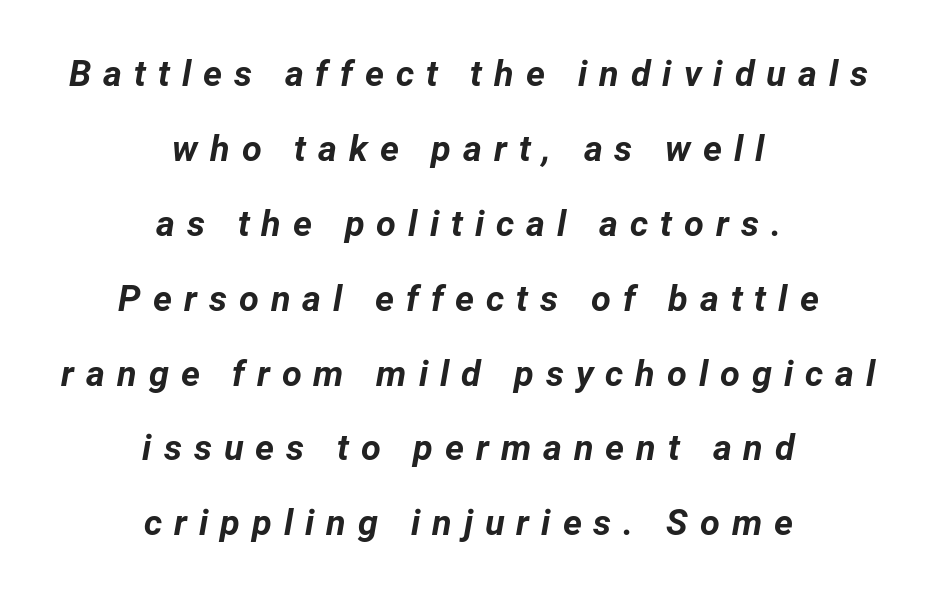
The image shows 36 px bold type, italic (leaning right); set centered, loose line spacing (2.08x), unusually wide letter spacing (+0.33 em), not underlined; low stroke contrast and a medium x-height.
